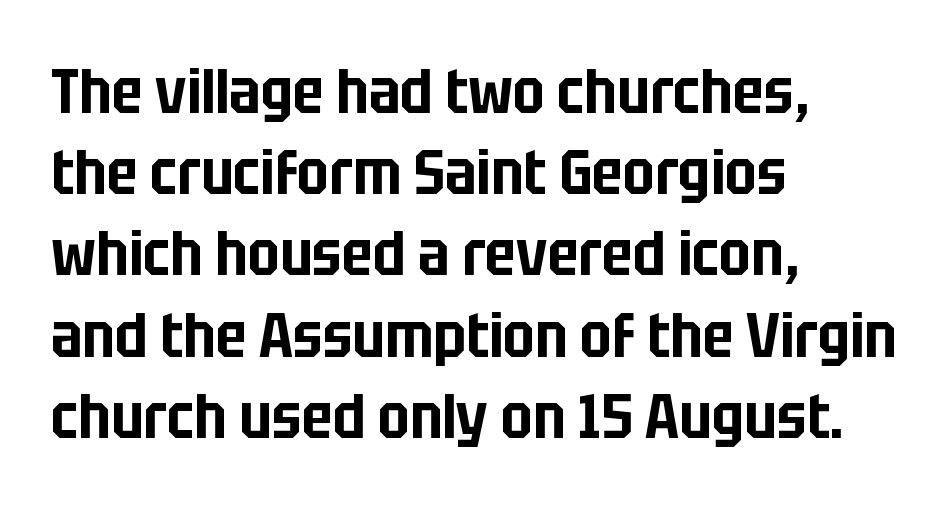
{"serif": "no", "italic": "no", "width": "condensed", "stroke_contrast": "low", "x_height": "large", "monospaced": "no", "underline": "no", "align": "left", "line_spacing": "normal", "line_spacing_ratio": 1.31, "letter_spacing": "normal", "letter_spacing_em": 0.0, "glyph_px": 62}
